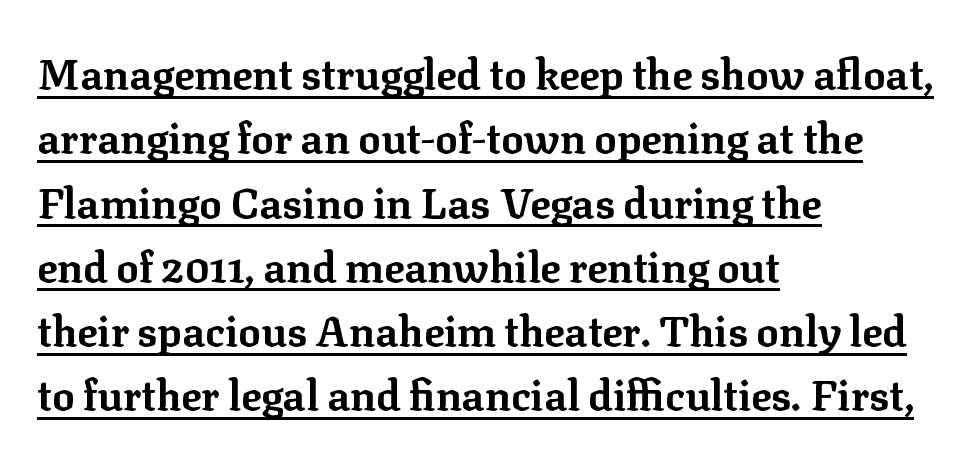
{"serif": "yes", "italic": "no", "bold": "yes", "weight": "bold", "width": "normal", "stroke_contrast": "low", "x_height": "medium", "monospaced": "no", "underline": "yes", "align": "left", "line_spacing": "normal", "line_spacing_ratio": 1.53, "letter_spacing": "normal", "letter_spacing_em": 0.0, "glyph_px": 42}
